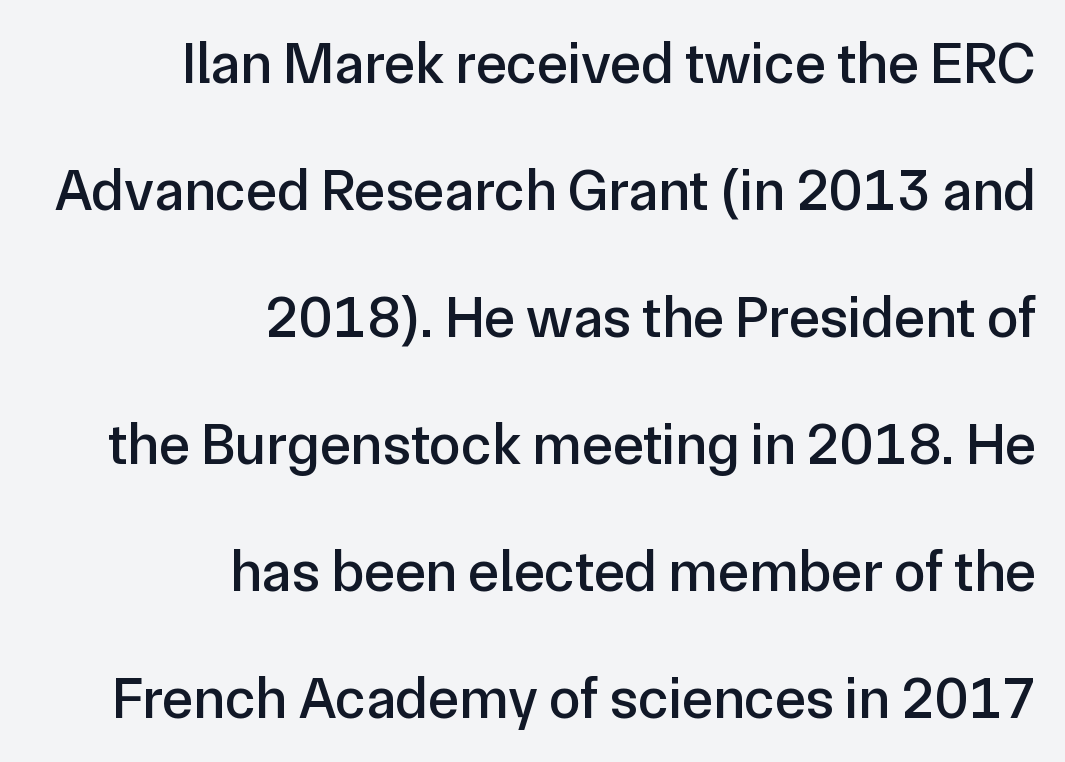
The image shows 58 px sans-serif type, upright; set right-aligned, loose line spacing (2.19x), normal letter spacing, not underlined; low stroke contrast and a medium x-height.
